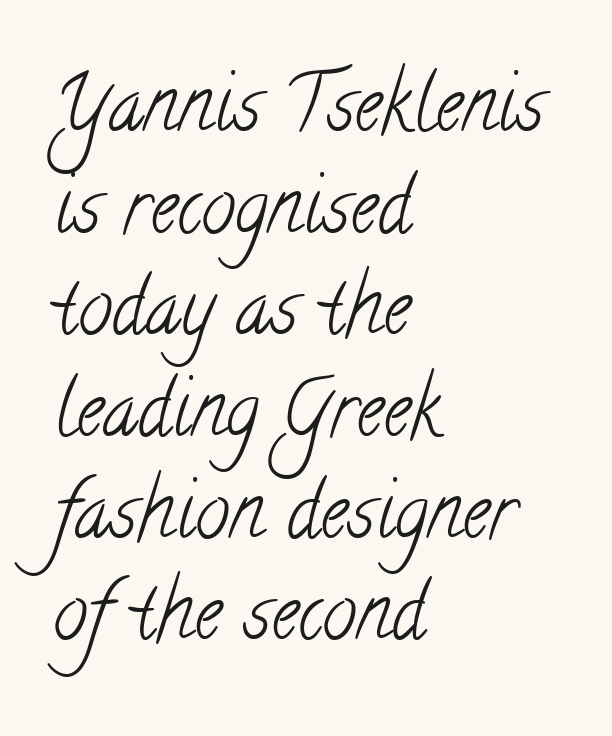
Interline gaps are of average width in this sample. No letter is thick-stroked: the sample isn't bold. The rendering anchors every line to the left-hand side. Looks like regular typesetting: each glyph gets only the width it needs.
